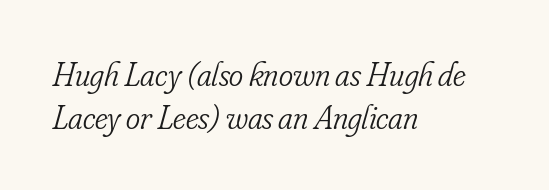
The image shows 34 px light, condensed serif type, italic (leaning right); set left-aligned, normal line spacing (1.26x), normal letter spacing, not underlined; low stroke contrast and a small x-height.
